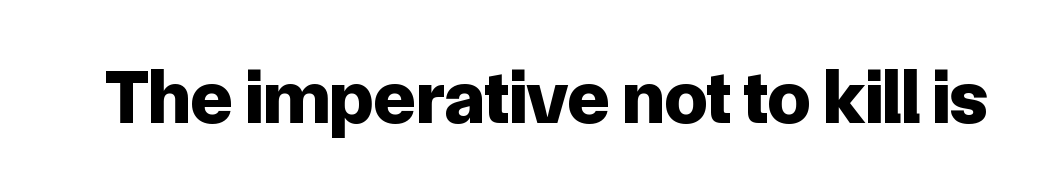
{"serif": "no", "italic": "no", "bold": "yes", "weight": "bold", "width": "normal", "stroke_contrast": "low", "x_height": "medium", "monospaced": "no", "underline": "no", "letter_spacing": "normal", "letter_spacing_em": 0.0, "glyph_px": 77}
